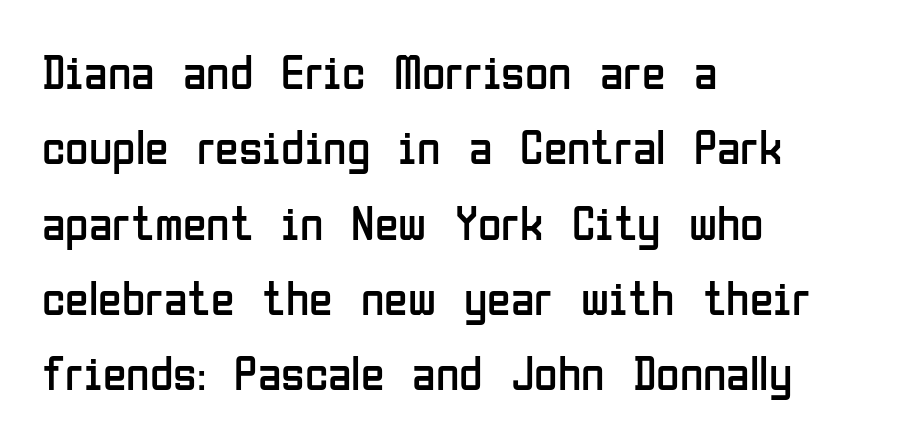
Beneath every word, the page is bare. Vertically, the passage feels balanced, rows spaced as you'd expect. This sample has the flowing, uneven cadence of proportional lettering. The passage shown is typeset with a sans-serif family. Inter-character spacing is left at the font's built-in metrics. Left-aligned paragraph, ragged on the right.
